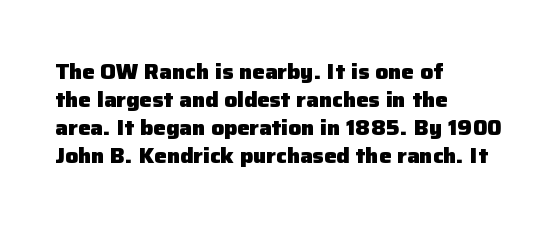
Q: Is the text bold? A: Yes.
Q: Is the text italic (slanted)? A: No, it is upright.
Q: Is the text underlined? A: No.
Q: How is the paragraph aligned? A: Left-aligned.
Q: Is the spacing between letters normal or unusually wide? A: Normal.
Q: Is the spacing between lines tight, normal or loose? A: Normal.
